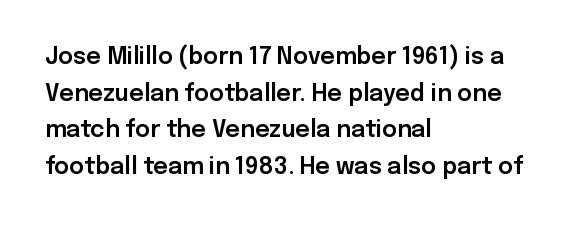
The image shows 23 px text type, upright; set left-aligned, normal line spacing (1.59x), normal letter spacing, not underlined.
